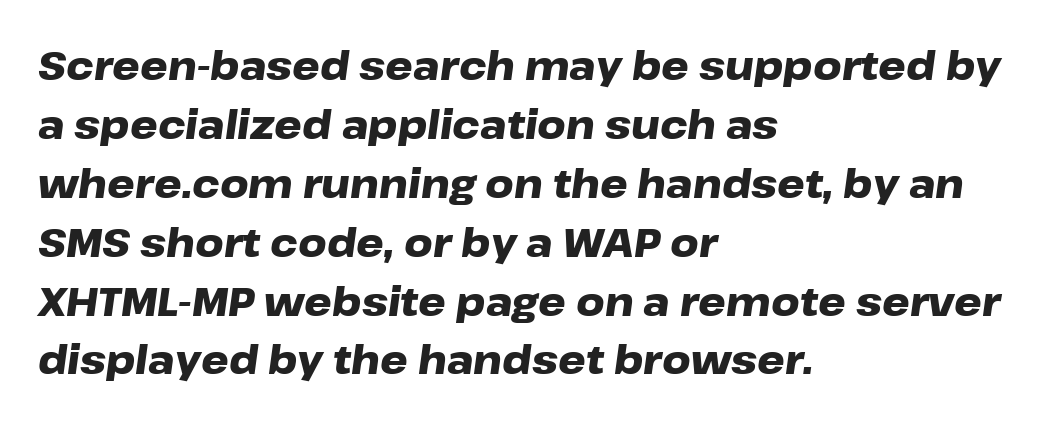
{"italic": "yes", "lean": "right", "slant_degrees": 8, "bold": "yes", "weight": "heavy", "width": "wide", "stroke_contrast": "low", "x_height": "medium", "monospaced": "no", "underline": "no", "align": "left", "line_spacing": "normal", "line_spacing_ratio": 1.51, "letter_spacing": "normal", "letter_spacing_em": 0.0, "glyph_px": 39}
